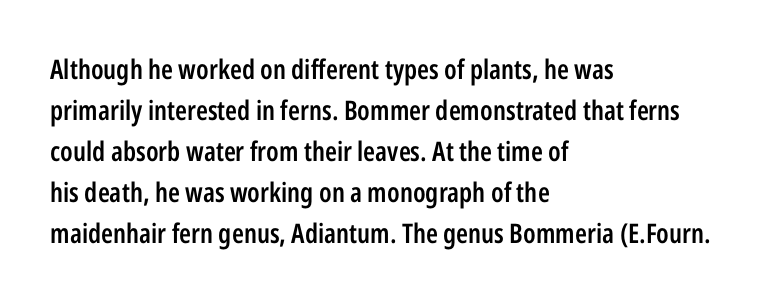
The image shows 27 px text type, upright; set left-aligned, normal line spacing (1.52x), normal letter spacing, not underlined.
